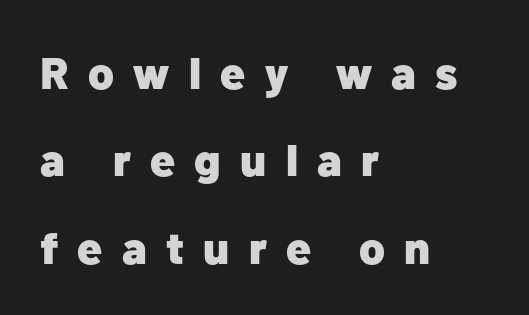
These lines carry a lot of weight — the face is fully bold. In terms of letterspacing, this is a distinctly airy, spread setting. Underline: absent. If you drew a ruler down the left edge, every line would touch it.
